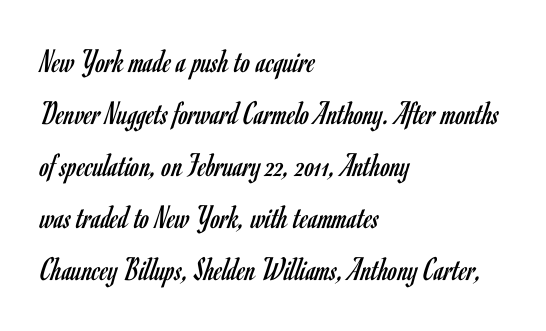
{"serif": "no", "bold": "no", "weight": "regular", "width": "condensed", "stroke_contrast": "low", "x_height": "small", "monospaced": "no", "underline": "no", "align": "left", "line_spacing": "normal", "line_spacing_ratio": 1.53, "letter_spacing": "normal", "letter_spacing_em": 0.0, "glyph_px": 34}
